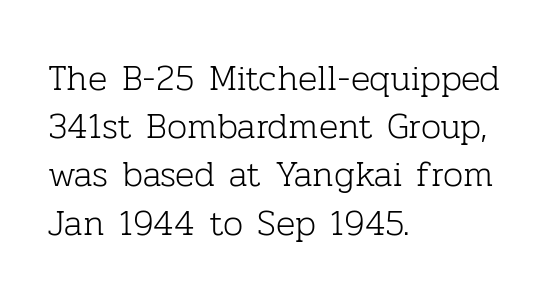
The image shows 36 px light serif type, upright; set left-aligned, normal line spacing (1.34x), normal letter spacing, not underlined; low stroke contrast and a medium x-height.
